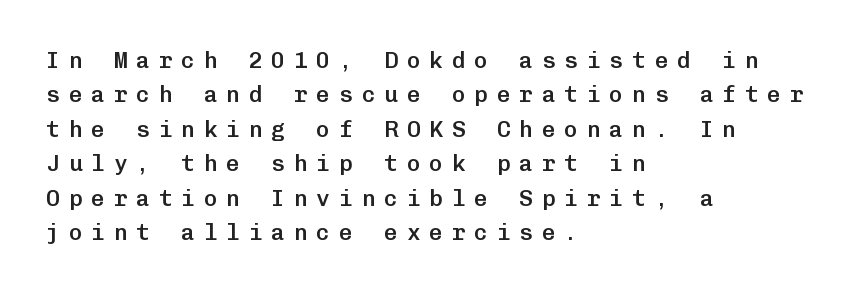
A typesetter would call this leading conventional body-copy spacing. Ordinary non-slanted type is in use. This rendering uses left alignment, leaving the right contour irregular. The passage shown is semibold, sitting just below true bold.
